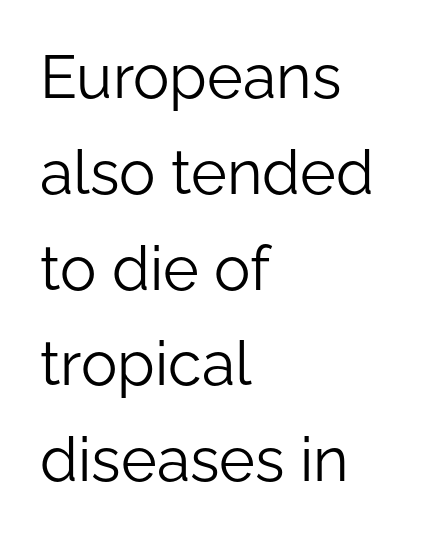
{"serif": "no", "italic": "no", "bold": "no", "weight": "light", "width": "normal", "stroke_contrast": "low", "x_height": "medium", "monospaced": "no", "underline": "no", "align": "left", "line_spacing": "normal", "line_spacing_ratio": 1.57, "letter_spacing": "normal", "letter_spacing_em": 0.0, "glyph_px": 61}
